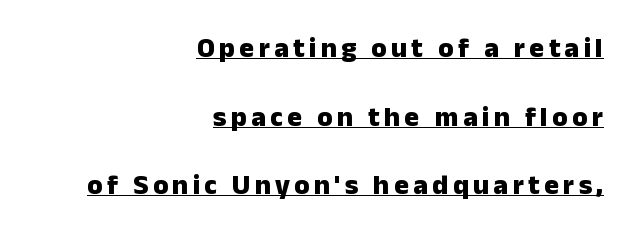
Nope, no serifs anywhere on these letters. Is the block centered? No — it sits flush against the right margin. This sample uses an upright cut, with every glyph sitting square on the baseline. The lettering is marked with a stroke running underneath it. You could fit nearly another row in the gap between these rows.
